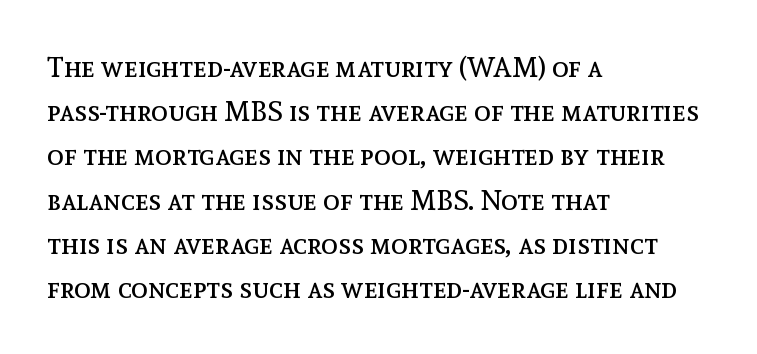
Q: Is the text bold? A: No.
Q: Is the text italic (slanted)? A: No, it is upright.
Q: Is the text underlined? A: No.
Q: How is the paragraph aligned? A: Left-aligned.
Q: Is the spacing between letters normal or unusually wide? A: Normal.
Q: Is the spacing between lines tight, normal or loose? A: Normal.
Q: Width (condensed, normal, or wide)? A: Normal.
Q: x-height? A: Medium.
Q: Monospaced? A: No.
